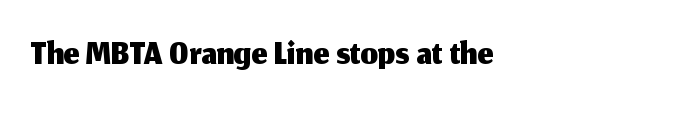
The image shows 55 px sans-serif type, upright; set normal letter spacing, not underlined; medium stroke contrast and a medium x-height.
